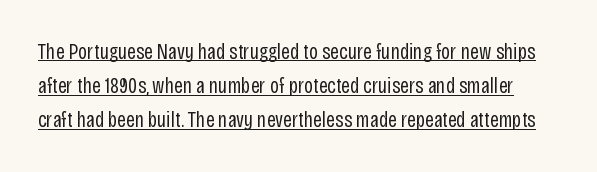
Q: Is the text bold? A: No.
Q: Is the text italic (slanted)? A: No, it is upright.
Q: Is the text underlined? A: Yes.
Q: Is the spacing between letters normal or unusually wide? A: Normal.
Q: Is the spacing between lines tight, normal or loose? A: Normal.
